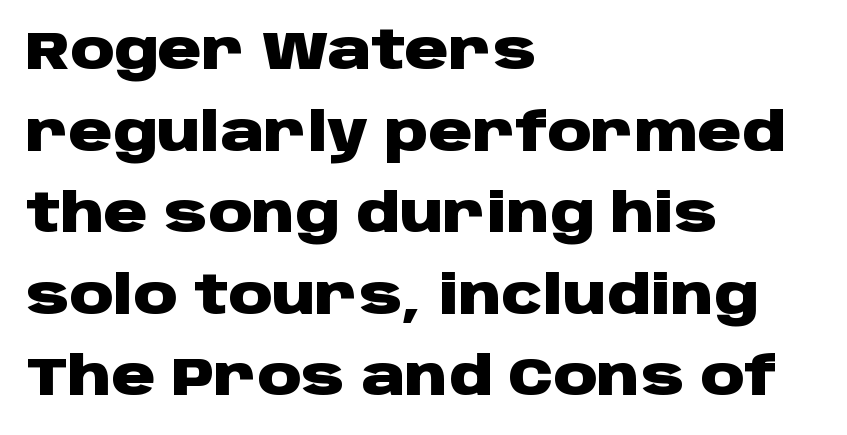
The image shows 54 px heavy, wide sans-serif type, upright; set left-aligned, normal line spacing (1.51x), normal letter spacing, not underlined; low stroke contrast and a large x-height.
